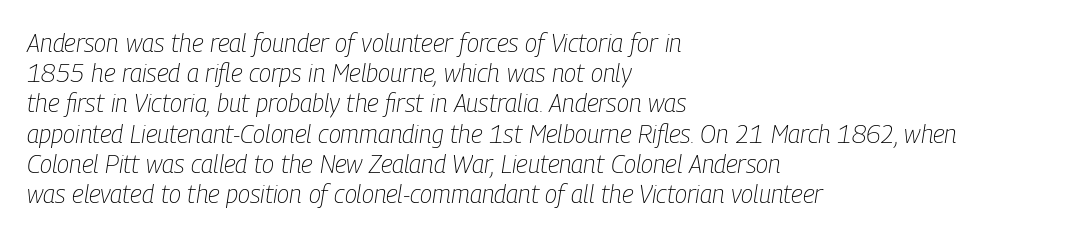
Q: Is the text bold? A: No.
Q: Is the text italic (slanted)? A: Yes, it leans right by about 9 degrees.
Q: Is the text underlined? A: No.
Q: How is the paragraph aligned? A: Left-aligned.
Q: Is the spacing between letters normal or unusually wide? A: Normal.
